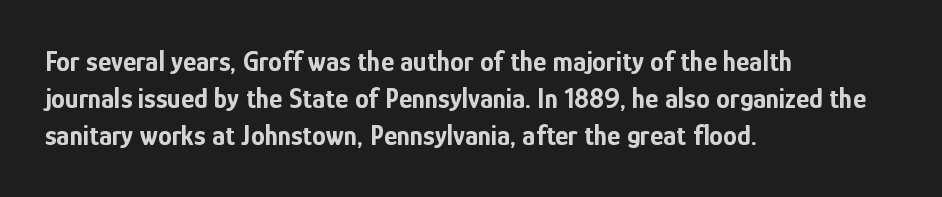
Q: Is the text bold? A: Yes.
Q: Is the text italic (slanted)? A: No, it is upright.
Q: Is the typeface a serif or a sans-serif typeface? A: Sans-serif.
Q: Is the text underlined? A: No.
Q: How is the paragraph aligned? A: Left-aligned.
Q: Is the spacing between letters normal or unusually wide? A: Normal.
Q: Is the spacing between lines tight, normal or loose? A: Normal.
Q: Width (condensed, normal, or wide)? A: Condensed.
Q: Stroke contrast? A: Low.
Q: x-height? A: Medium.
Q: Monospaced? A: No.
